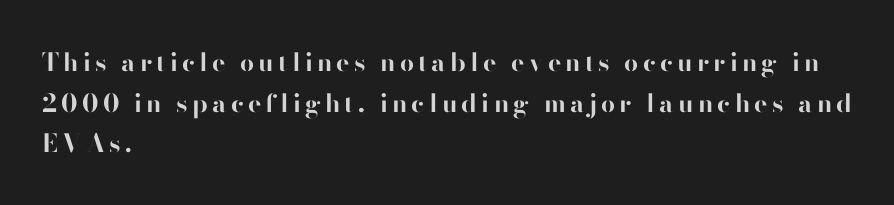
{"italic": "no", "bold": "yes", "underline": "no", "align": "left", "line_spacing": "normal", "line_spacing_ratio": 1.63, "glyph_px": 25}
